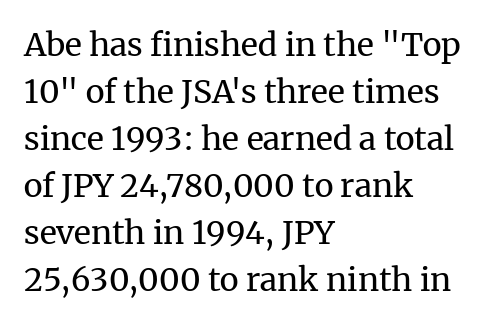
{"serif": "yes", "italic": "no", "bold": "no", "weight": "regular", "width": "normal", "stroke_contrast": "medium", "x_height": "medium", "monospaced": "no", "underline": "no", "align": "left", "line_spacing": "normal", "line_spacing_ratio": 1.47, "letter_spacing": "normal", "letter_spacing_em": 0.0, "glyph_px": 32}
